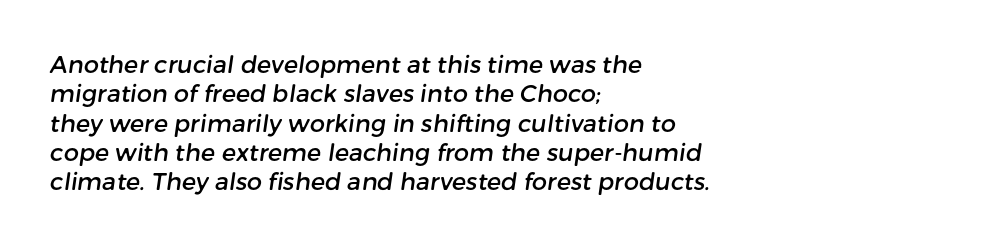
Q: Is the text underlined? A: No.
Q: How is the paragraph aligned? A: Left-aligned.
Q: Is the spacing between letters normal or unusually wide? A: Normal.
